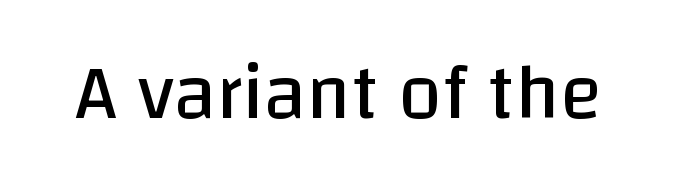
The image shows 78 px regular-weight sans-serif type, upright; set normal letter spacing, not underlined; low stroke contrast and a large x-height.
